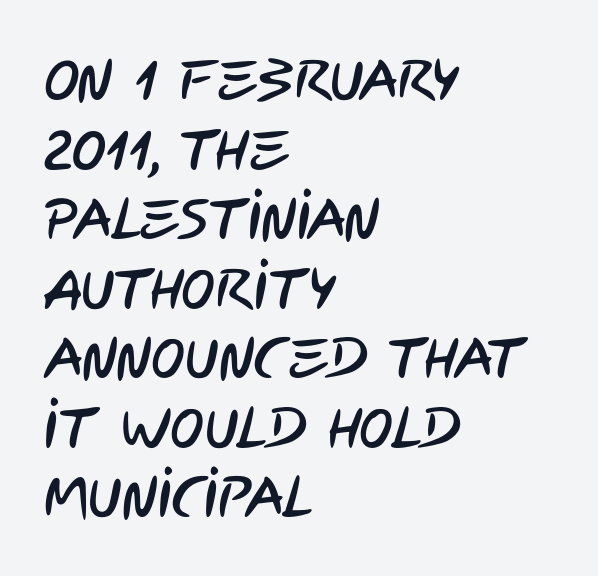
{"serif": "no", "width": "condensed", "stroke_contrast": "low", "x_height": "large", "monospaced": "no", "underline": "no", "align": "left", "line_spacing_ratio": 1.22, "letter_spacing": "normal", "letter_spacing_em": 0.0, "glyph_px": 57}
